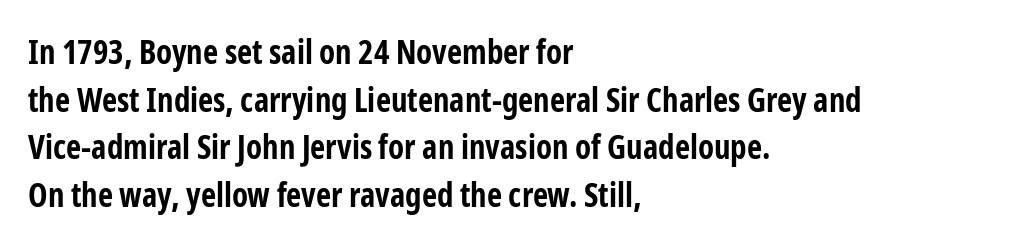
Q: Is the text bold? A: Yes.
Q: Is the text italic (slanted)? A: No, it is upright.
Q: Is the typeface a serif or a sans-serif typeface? A: Sans-serif.
Q: Is the text underlined? A: No.
Q: How is the paragraph aligned? A: Left-aligned.
Q: Is the spacing between letters normal or unusually wide? A: Normal.
Q: Is the spacing between lines tight, normal or loose? A: Normal.
Q: Width (condensed, normal, or wide)? A: Condensed.
Q: Stroke contrast? A: Low.
Q: x-height? A: Medium.
Q: Monospaced? A: No.
